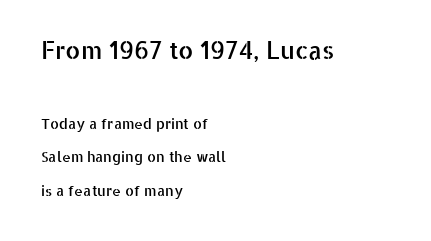
The image shows 24 px text type, upright; set left-aligned, loose line spacing (2.4x), normal letter spacing, not underlined; the first (top) block is 1.71x larger.
